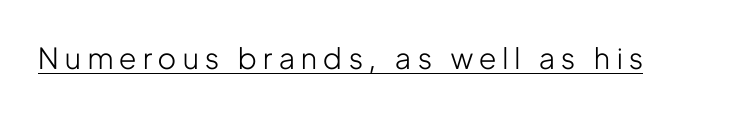
Q: Is the text bold? A: No.
Q: Is the text italic (slanted)? A: No, it is upright.
Q: Is the typeface a serif or a sans-serif typeface? A: Sans-serif.
Q: Is the text underlined? A: Yes.
Q: Is the spacing between letters normal or unusually wide? A: Unusually wide.
Q: Width (condensed, normal, or wide)? A: Condensed.
Q: Stroke contrast? A: Low.
Q: x-height? A: Medium.
Q: Monospaced? A: No.
